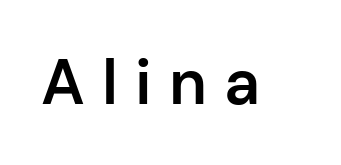
{"serif": "no", "italic": "no", "bold": "semi", "weight": "semibold", "width": "normal", "stroke_contrast": "low", "x_height": "medium", "monospaced": "no", "underline": "no", "letter_spacing": "wide", "letter_spacing_em": 0.27, "glyph_px": 63}
